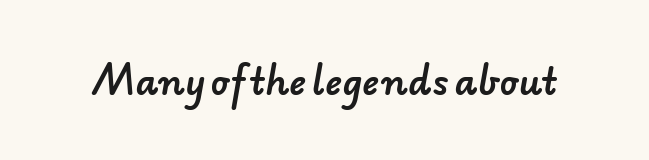
{"serif": "no", "width": "normal", "stroke_contrast": "low", "x_height": "small", "monospaced": "no", "underline": "no", "letter_spacing": "normal", "letter_spacing_em": 0.0, "glyph_px": 36}
